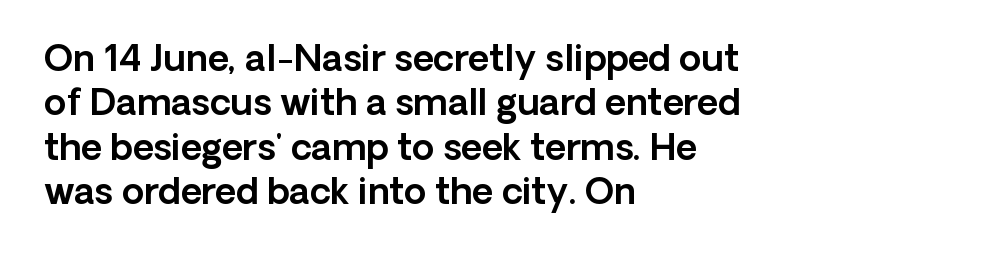
The image shows 36 px sans-serif type, upright; set left-aligned, line spacing 1.23x, normal letter spacing, not underlined; a medium x-height.
